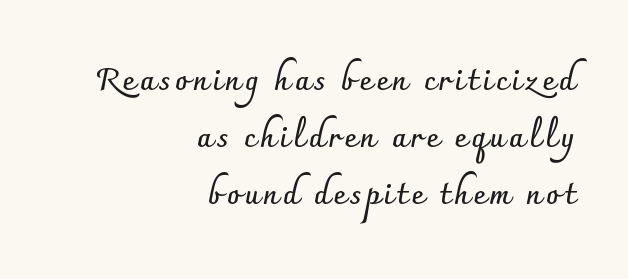
A great deal of white space separates one row of letters from the next. You can tell from the bare stems that sans-serif type was used. In CSS terms this would be text-align: right. Is the type bold? Yes — the strokes are clearly thick and heavy.
